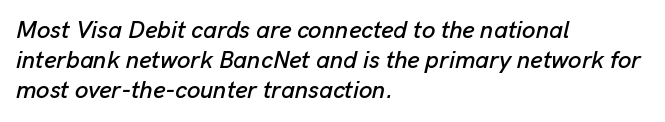
The lines in this sample share a left origin and differ only in where they stop. A clean baseline with only descenders dipping below it. The block of text has a typical density, with ordinary space between rows. The font's italic variant was chosen for this text.
